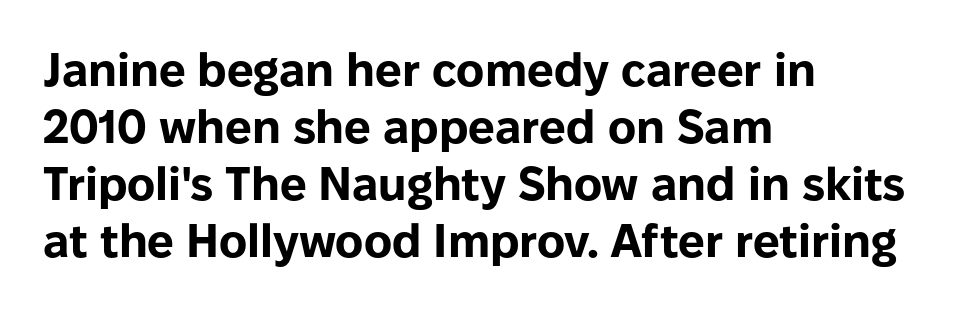
Q: Is the text bold? A: Yes.
Q: Is the text italic (slanted)? A: No, it is upright.
Q: Is the typeface a serif or a sans-serif typeface? A: Sans-serif.
Q: Is the text underlined? A: No.
Q: How is the paragraph aligned? A: Left-aligned.
Q: Is the spacing between letters normal or unusually wide? A: Normal.
Q: Width (condensed, normal, or wide)? A: Normal.
Q: Stroke contrast? A: Low.
Q: x-height? A: Medium.
Q: Monospaced? A: No.
